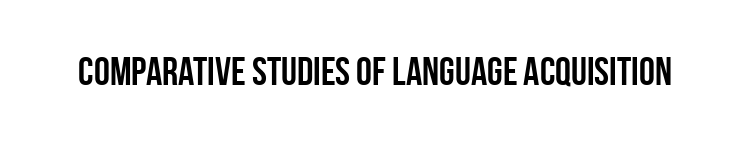
The image shows 40 px semibold, condensed sans-serif type, upright; set normal letter spacing, not underlined; low stroke contrast and a large x-height.
